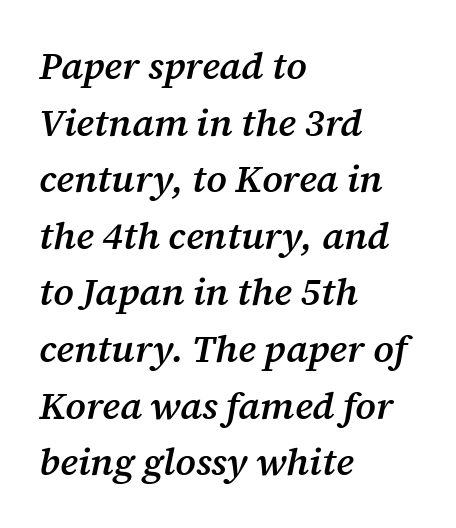
Regarding leading, the lines here are spaced in the standard way. Slightly chunky letters — semibold, I'd say, not full bold. Compared with ordinary roman type, these characters are visibly tilted. Leftover space on each line is placed entirely after the last word. The gaps between neighbouring characters are ordinary and unremarkable. You could not count columns in this text — the font is proportionally spaced.
